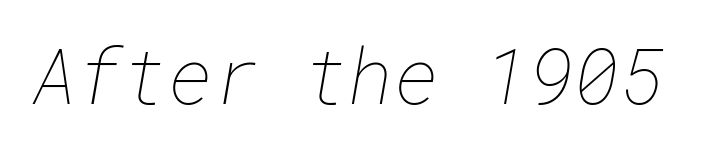
The image shows 77 px thin type; set normal letter spacing, not underlined; low stroke contrast and a medium x-height.
